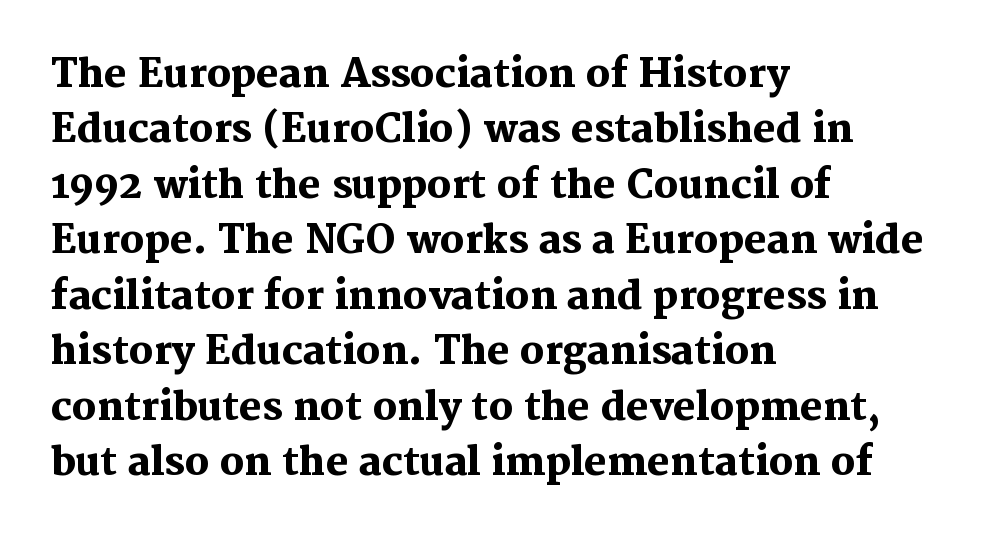
The image shows 38 px heavy serif type, upright; set left-aligned, normal line spacing (1.46x), normal letter spacing, not underlined; medium stroke contrast and a medium x-height.
